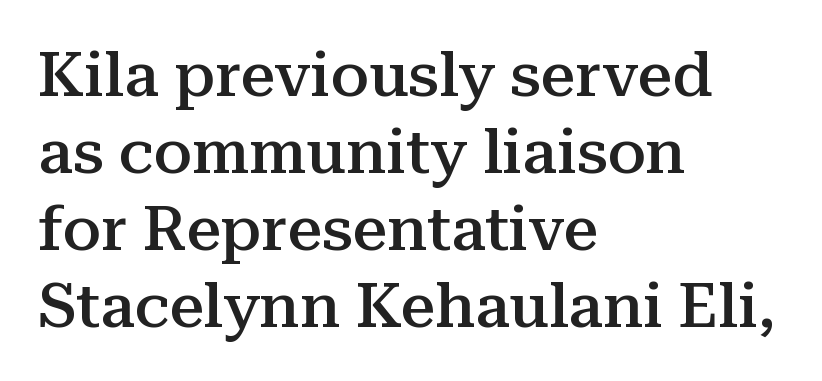
Q: Is the text bold? A: Semi-bold.
Q: Is the text italic (slanted)? A: No, it is upright.
Q: Is the typeface a serif or a sans-serif typeface? A: Serif.
Q: Is the text underlined? A: No.
Q: How is the paragraph aligned? A: Left-aligned.
Q: Is the spacing between letters normal or unusually wide? A: Normal.
Q: Width (condensed, normal, or wide)? A: Normal.
Q: Stroke contrast? A: Medium.
Q: x-height? A: Medium.
Q: Monospaced? A: No.
